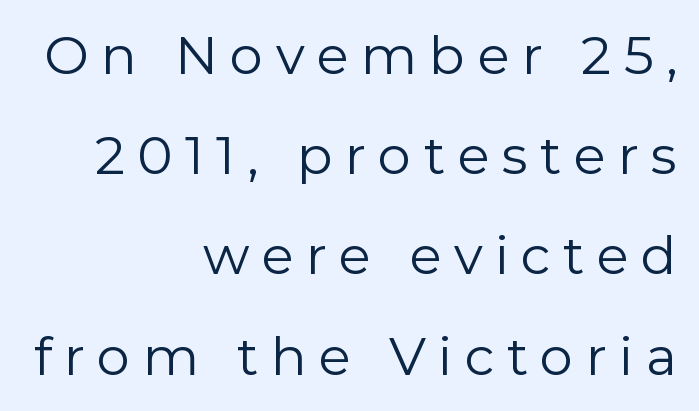
{"serif": "no", "italic": "no", "bold": "no", "weight": "regular", "width": "normal", "stroke_contrast": "low", "x_height": "medium", "monospaced": "no", "underline": "no", "align": "right", "line_spacing_ratio": 1.89, "letter_spacing": "wide", "letter_spacing_em": 0.23, "glyph_px": 53}
